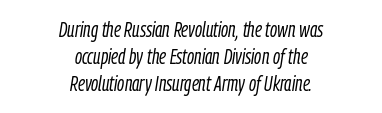
Think standard paragraph weight, or any step lighter than that. Does extra space separate the letters? No, they use regular spacing. Quick note: underline off. If you drew a line through each stem, it would be angled. The text block is weighted toward neither margin, spreading evenly from the middle. These lines sit exactly where default settings would place them.
